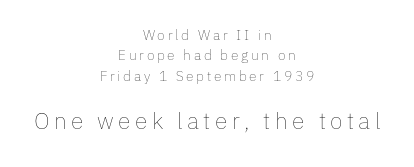
A bare baseline throughout the passage. Posture: upright roman. Character size in the trailing block exceeds that of the leading block. Notice how the passage keeps no hard edge, just a central spine. The letters look calm and open, with moderate or lighter stems. Interline gaps are of average width in this sample.
